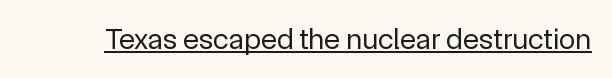
{"serif": "no", "italic": "no", "bold": "no", "weight": "regular", "width": "normal", "x_height": "medium", "monospaced": "no", "underline": "yes", "letter_spacing": "normal", "letter_spacing_em": 0.0, "glyph_px": 30}
